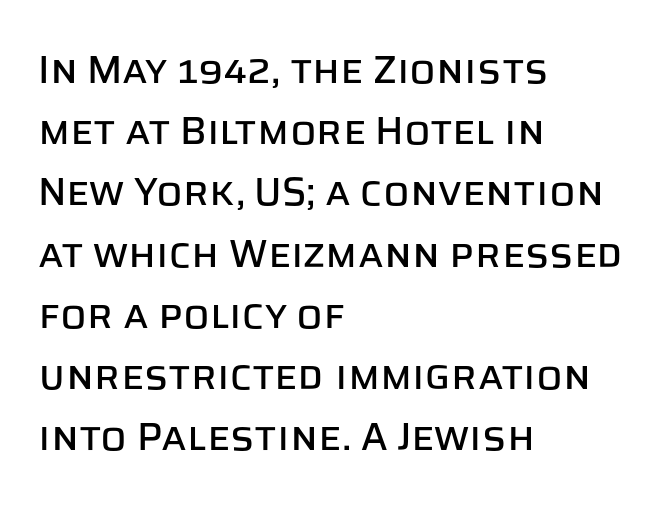
{"serif": "no", "italic": "no", "width": "normal", "stroke_contrast": "low", "x_height": "large", "monospaced": "no", "underline": "no", "align": "left", "line_spacing": "normal", "line_spacing_ratio": 1.57, "letter_spacing": "normal", "letter_spacing_em": 0.0, "glyph_px": 39}
